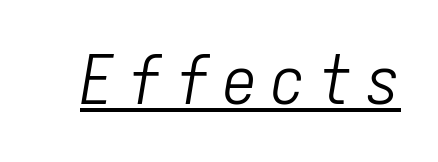
Looks like terminal output: every glyph gets an equal slot. Quick note: italic. What decoration does the sample have? An underline. Each stroke keeps to a modest, everyday thickness or less. The horizontal fit of the characters is loose and conspicuously gappy.
